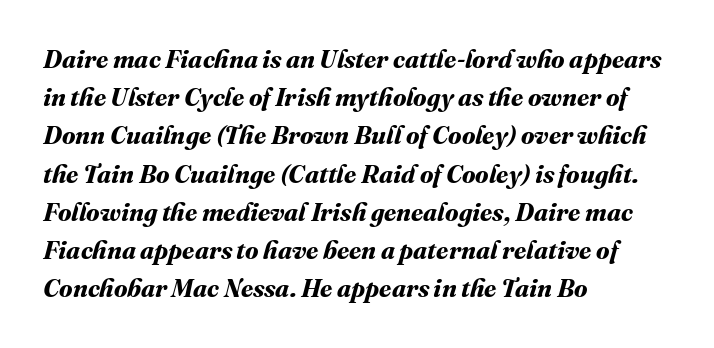
The typesetting leans heavy: a genuine bold. The ragged edge is on the right, which tells us the setting is flush left. Nobody touched the tracking dial on this one. Descenders hang freely into open space. How would I describe the line gaps? Plain and ordinary.
